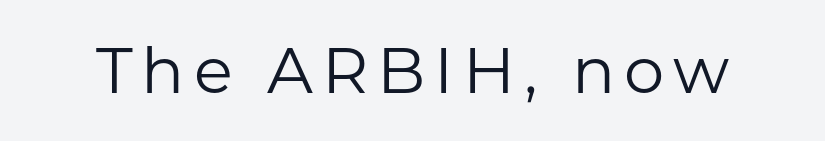
{"serif": "no", "italic": "no", "bold": "no", "weight": "regular", "width": "normal", "stroke_contrast": "low", "x_height": "medium", "monospaced": "no", "underline": "no", "glyph_px": 64}
